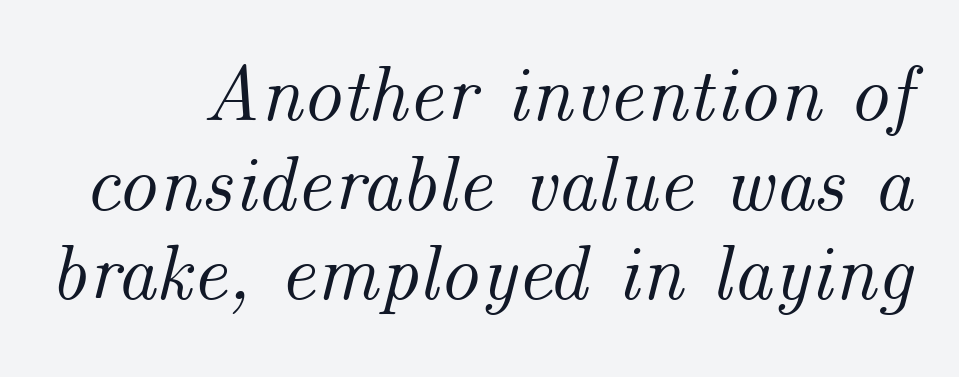
Reading down the column, the eye jumps only a short way to each next line. Look at the tracking — it's just the regular setting, nothing added. The rendering uses natural spacing where letterforms have individual widths. The foot of each line stays bare and open.
